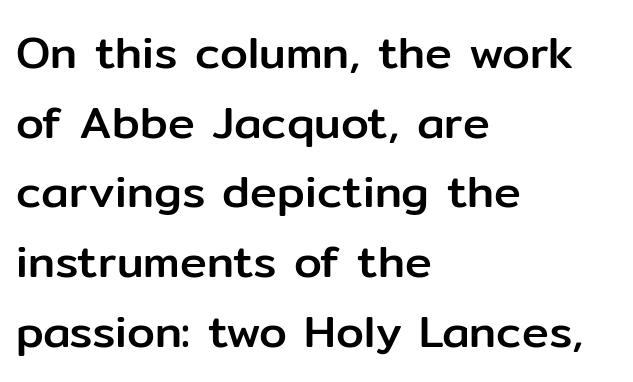
The image shows 45 px sans-serif type, upright; set left-aligned, normal line spacing (1.55x), normal letter spacing, not underlined; low stroke contrast and a medium x-height.
